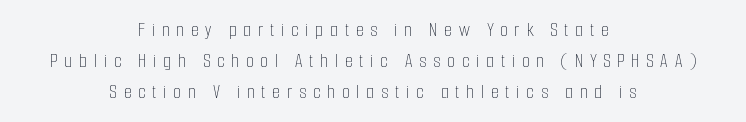
Q: Is the text bold? A: No.
Q: Is the text italic (slanted)? A: No, it is upright.
Q: Is the text underlined? A: No.
Q: How is the paragraph aligned? A: Centered.
Q: Is the spacing between letters normal or unusually wide? A: Unusually wide.
Q: Is the spacing between lines tight, normal or loose? A: Normal.
